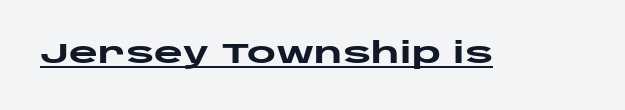
{"serif": "no", "italic": "no", "bold": "yes", "weight": "heavy", "width": "wide", "stroke_contrast": "low", "x_height": "large", "monospaced": "no", "underline": "yes", "letter_spacing": "normal", "letter_spacing_em": 0.0, "glyph_px": 28}
